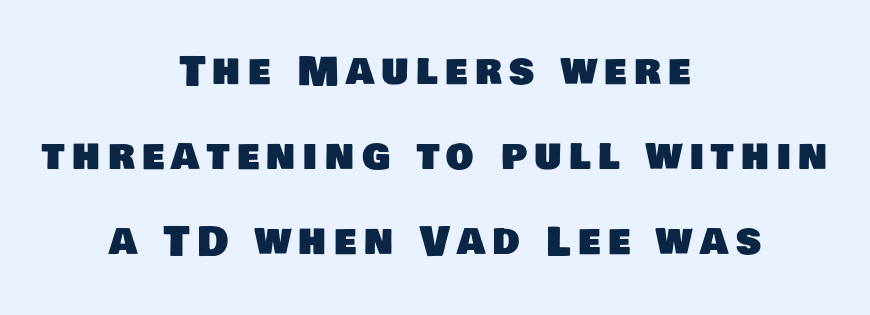
The image shows 39 px sans-serif type; set centered, loose line spacing (2.18x), not underlined; low stroke contrast and a large x-height.
